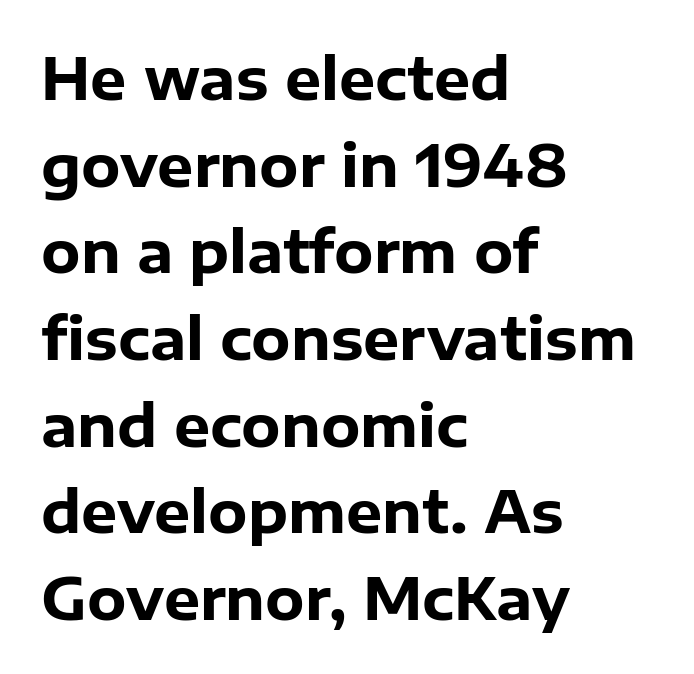
The glyphs have the mass of a bold cut. Words float on clear page, feet unadorned. Is there much room between lines? A standard amount, neither cramped nor airy. A roman cut, with each character standing at attention. Varying glyph widths throughout — classic text-font behaviour. Type style note: lacks serifs.
